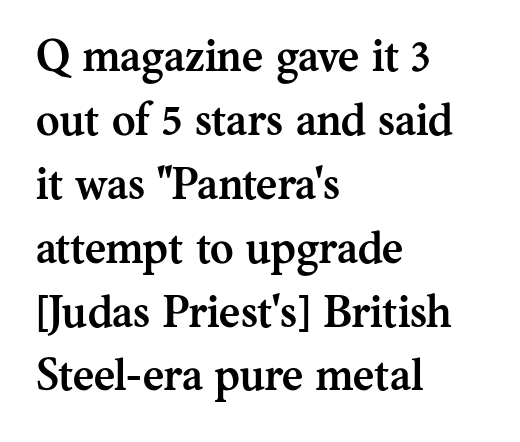
Beneath every word, the page is bare. This is serif lettering, the kind often seen in printed books. It's the straight-up-and-down kind of type. One glance says typical: line gaps are just what's usual. Varying glyph widths throughout — classic text-font behaviour. How heavy is the stroke? Heavy — this is a bold.
